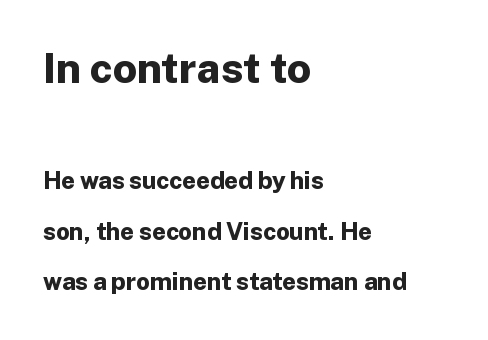
The image shows 42 px bold sans-serif type, upright; set left-aligned, loose line spacing (2.12x), normal letter spacing, not underlined; the first (top) block is 1.75x larger; low stroke contrast and a medium x-height.
